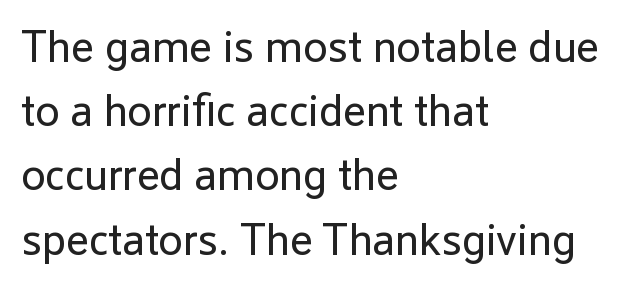
Is the type heavy? It reads as light-to-regular instead. Clear beneath every line of the passage. Caption: standard tracking, unaltered. The letters stand upright; this is a roman face.
